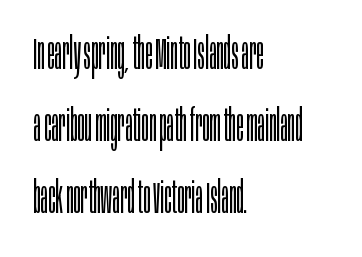
The image shows 45 px light, condensed sans-serif type, upright; set left-aligned, normal line spacing (1.6x), normal letter spacing, not underlined; low stroke contrast and a large x-height.
